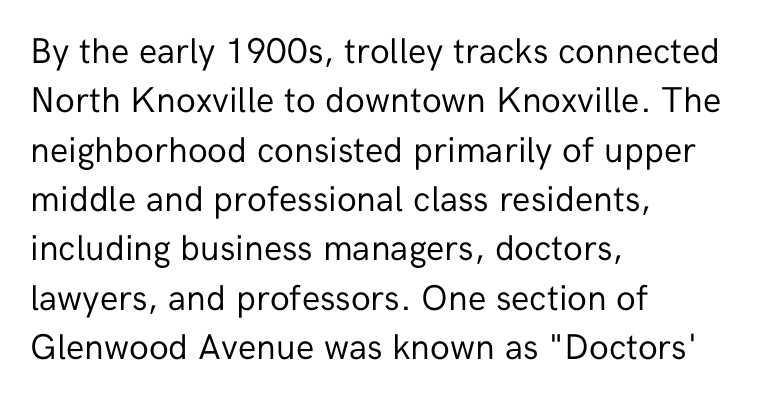
{"serif": "no", "italic": "no", "bold": "no", "weight": "regular", "width": "normal", "stroke_contrast": "low", "x_height": "medium", "monospaced": "no", "underline": "no", "align": "left", "line_spacing": "normal", "line_spacing_ratio": 1.37, "letter_spacing": "normal", "letter_spacing_em": 0.0, "glyph_px": 36}
